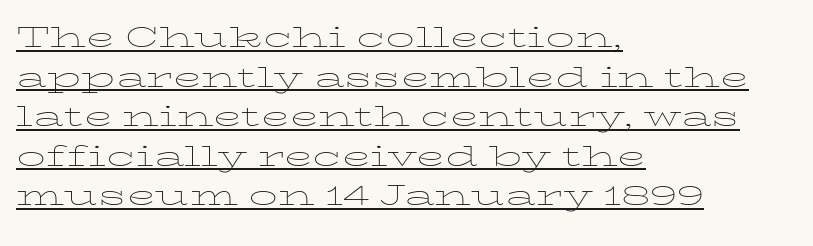
{"italic": "no", "bold": "no", "weight": "thin", "width": "wide", "stroke_contrast": "low", "x_height": "medium", "monospaced": "no", "underline": "yes", "align": "left", "line_spacing": "tight", "line_spacing_ratio": 1.04, "letter_spacing": "normal", "letter_spacing_em": 0.0, "glyph_px": 38}
